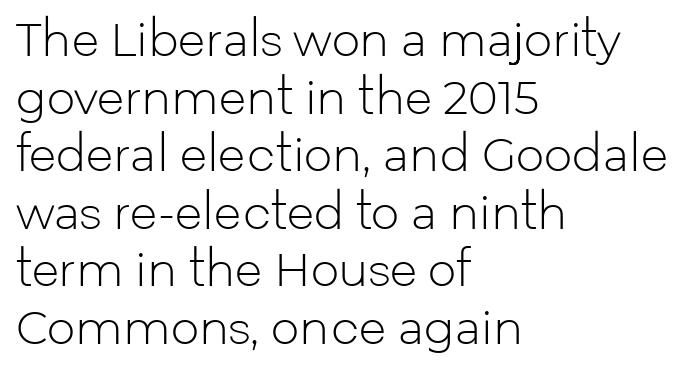
Weight: regular or lighter. The type family on display is of the sans-serif kind. Ordinary non-slanted type is in use. Default kerning and tracking; the words read as compact shapes. The passage shown is not underscored anywhere.
